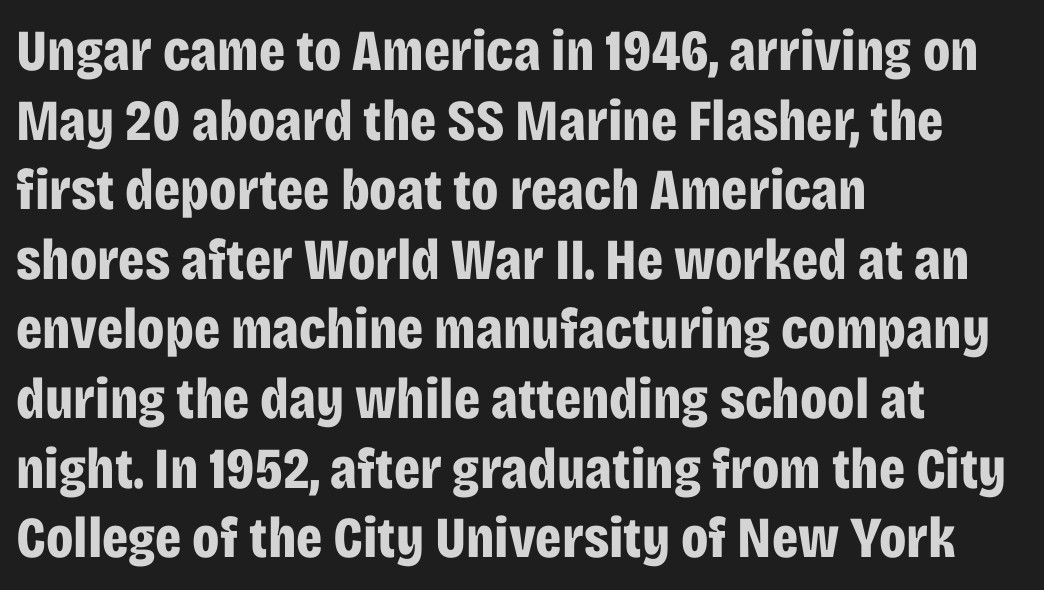
Q: Is the text bold? A: Yes.
Q: Is the text italic (slanted)? A: No, it is upright.
Q: Is the typeface a serif or a sans-serif typeface? A: Sans-serif.
Q: Is the text underlined? A: No.
Q: How is the paragraph aligned? A: Left-aligned.
Q: Is the spacing between letters normal or unusually wide? A: Normal.
Q: Width (condensed, normal, or wide)? A: Condensed.
Q: Stroke contrast? A: Low.
Q: x-height? A: Large.
Q: Monospaced? A: No.
